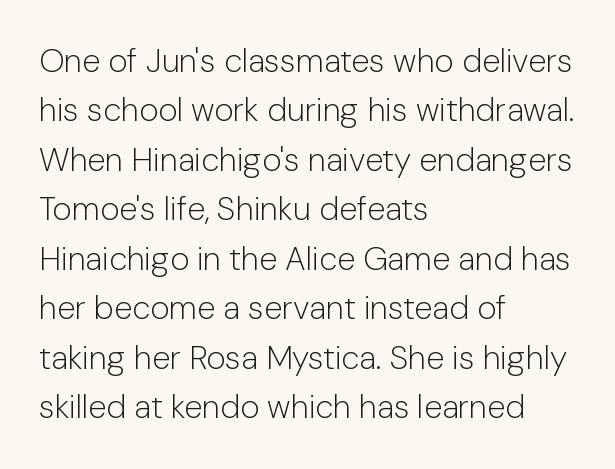
{"serif": "no", "italic": "no", "bold": "no", "weight": "light", "width": "normal", "stroke_contrast": "low", "x_height": "medium", "monospaced": "no", "underline": "no", "align": "left", "line_spacing": "normal", "line_spacing_ratio": 1.5, "letter_spacing": "normal", "letter_spacing_em": 0.0, "glyph_px": 33}
